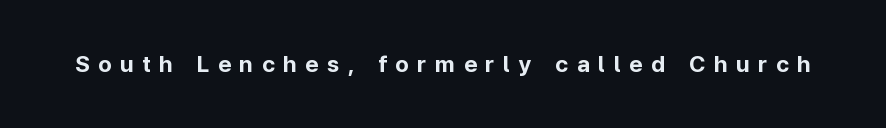
Tracking value appears strongly positive — letters spread wide. The type sits square on the baseline with zero lean. The baseline area is clear. Pretty heavy lettering here — definitely bold.
